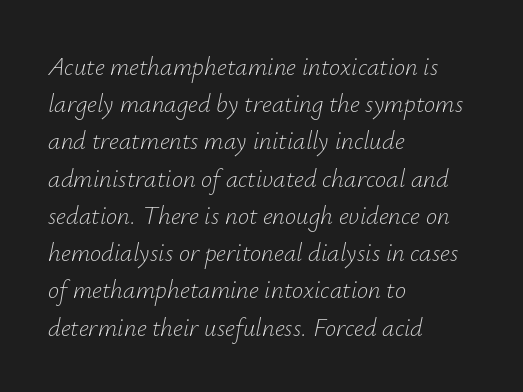
{"italic": "yes", "lean": "right", "slant_degrees": 12, "bold": "no", "underline": "no", "align": "left", "line_spacing": "normal", "line_spacing_ratio": 1.49, "letter_spacing": "normal", "letter_spacing_em": 0.0, "glyph_px": 25}
